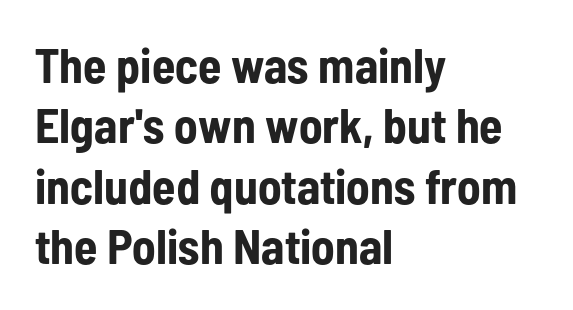
The image shows 48 px bold, condensed sans-serif type, upright; set left-aligned, normal line spacing (1.26x), normal letter spacing, not underlined; low stroke contrast and a medium x-height.
